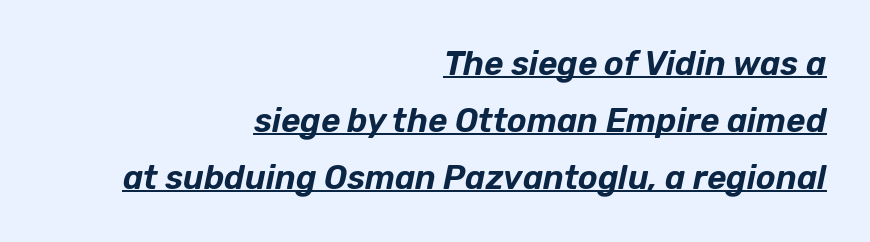
The image shows 33 px text type, italic (leaning right); set right-aligned, line spacing 1.72x, normal letter spacing, underlined; low stroke contrast and a medium x-height.
